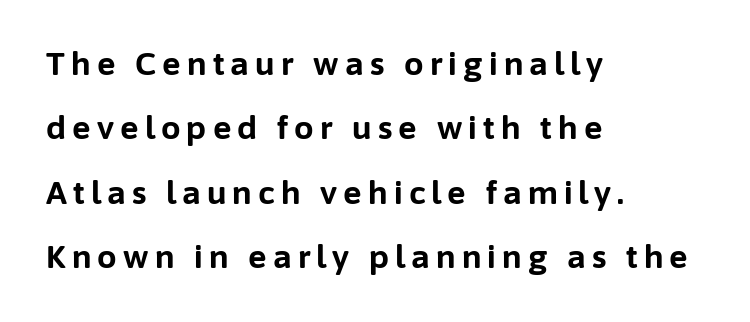
Q: Is the text bold? A: Yes.
Q: Is the text italic (slanted)? A: No, it is upright.
Q: Is the typeface a serif or a sans-serif typeface? A: Sans-serif.
Q: Is the text underlined? A: No.
Q: How is the paragraph aligned? A: Left-aligned.
Q: Is the spacing between letters normal or unusually wide? A: Unusually wide.
Q: Is the spacing between lines tight, normal or loose? A: Loose.
Q: Width (condensed, normal, or wide)? A: Normal.
Q: Stroke contrast? A: Low.
Q: x-height? A: Medium.
Q: Monospaced? A: No.
